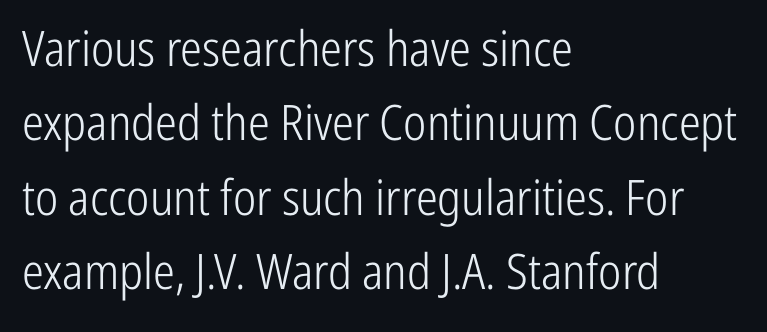
{"serif": "no", "italic": "no", "bold": "no", "weight": "light", "width": "condensed", "stroke_contrast": "low", "x_height": "medium", "monospaced": "no", "underline": "no", "align": "left", "line_spacing": "normal", "line_spacing_ratio": 1.52, "letter_spacing": "normal", "letter_spacing_em": 0.0, "glyph_px": 49}
